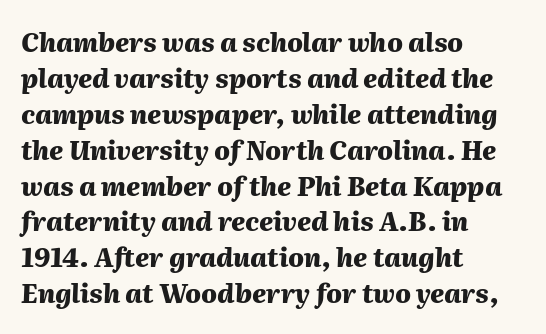
The rendering uses a moderate line-height, typical for paragraphs. Glyph-to-glyph distance matches everyday printed text. Letters rest on an invisible, unmarked baseline. Notice how the passage keeps a crisp vertical edge on the left only. Rendered with sloped, italic letterforms. Heft: maximum for text — a bold.
